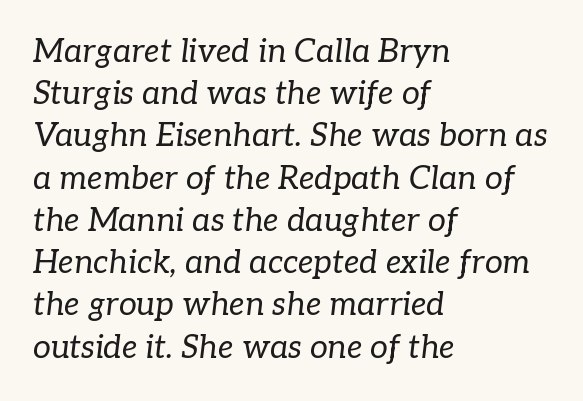
{"serif": "yes", "italic": "yes", "lean": "right", "slant_degrees": 7, "bold": "no", "weight": "regular", "width": "normal", "stroke_contrast": "low", "x_height": "medium", "monospaced": "no", "underline": "no", "align": "left", "line_spacing": "normal", "line_spacing_ratio": 1.32, "letter_spacing": "normal", "letter_spacing_em": 0.0, "glyph_px": 32}
